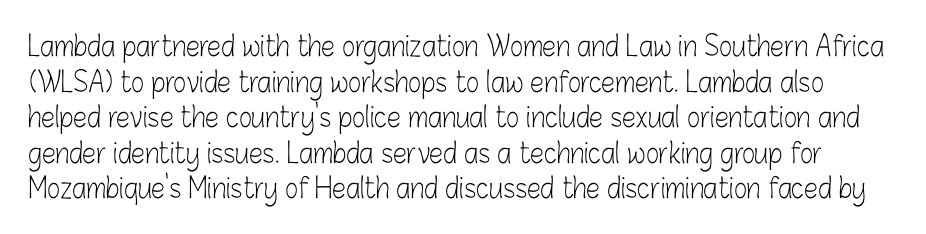
{"serif": "no", "italic": "no", "bold": "no", "weight": "light", "width": "condensed", "stroke_contrast": "low", "x_height": "medium", "monospaced": "no", "underline": "no", "line_spacing": "normal", "line_spacing_ratio": 1.27, "letter_spacing": "normal", "letter_spacing_em": 0.0, "glyph_px": 28}
